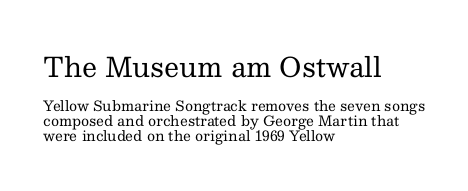
The image shows 27 px text type, upright; set left-aligned, tight line spacing (1.07x), normal letter spacing, not underlined; the first (top) block is 1.93x larger.
